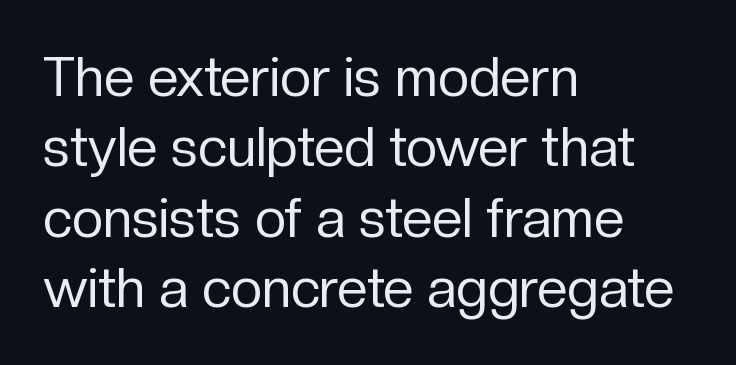
{"serif": "no", "italic": "no", "bold": "no", "weight": "regular", "width": "normal", "stroke_contrast": "low", "x_height": "medium", "monospaced": "no", "underline": "no", "align": "left", "line_spacing": "normal", "line_spacing_ratio": 1.28, "letter_spacing": "normal", "letter_spacing_em": 0.0, "glyph_px": 55}
